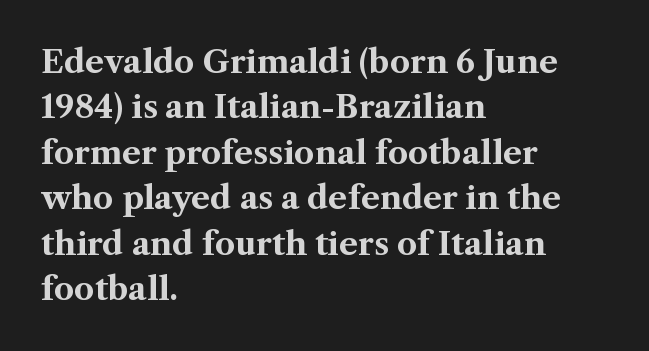
Do the letters lean? They stand straight. The face used here is proportionally spaced, like ordinary book or web type. Vertically, the passage feels balanced, rows spaced as you'd expect. Are there feet on the stems? There are — it's a serif. Caption: multi-line text, flush left, ragged right. The baseline area is clear.
